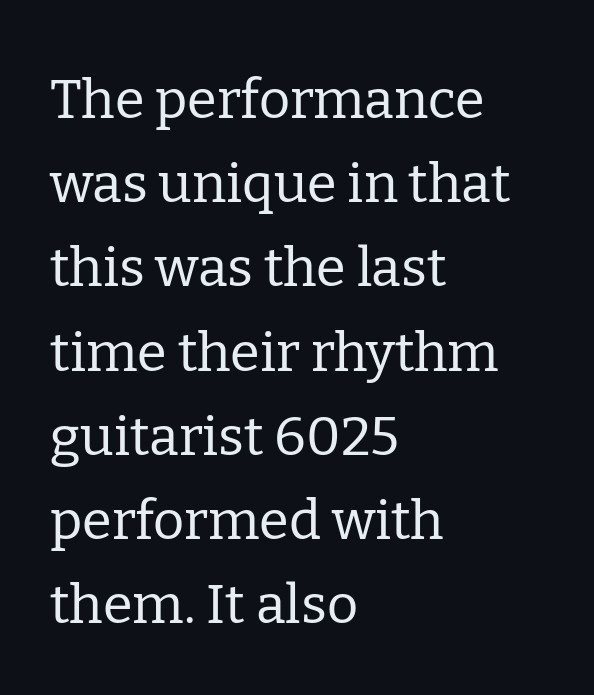
Q: Is the text bold? A: No.
Q: Is the text italic (slanted)? A: No, it is upright.
Q: Is the typeface a serif or a sans-serif typeface? A: Serif.
Q: Is the text underlined? A: No.
Q: How is the paragraph aligned? A: Left-aligned.
Q: Is the spacing between letters normal or unusually wide? A: Normal.
Q: Is the spacing between lines tight, normal or loose? A: Normal.
Q: Width (condensed, normal, or wide)? A: Normal.
Q: Stroke contrast? A: Low.
Q: x-height? A: Medium.
Q: Monospaced? A: No.
